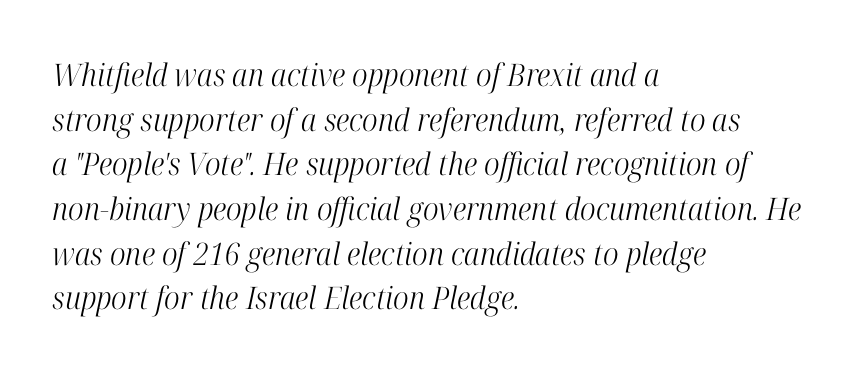
Q: Is the text bold? A: No.
Q: Is the text italic (slanted)? A: Yes, it leans right by about 12 degrees.
Q: Is the typeface a serif or a sans-serif typeface? A: Serif.
Q: Is the text underlined? A: No.
Q: How is the paragraph aligned? A: Left-aligned.
Q: Is the spacing between letters normal or unusually wide? A: Normal.
Q: Is the spacing between lines tight, normal or loose? A: Normal.
Q: Width (condensed, normal, or wide)? A: Condensed.
Q: Stroke contrast? A: High.
Q: x-height? A: Medium.
Q: Monospaced? A: No.
